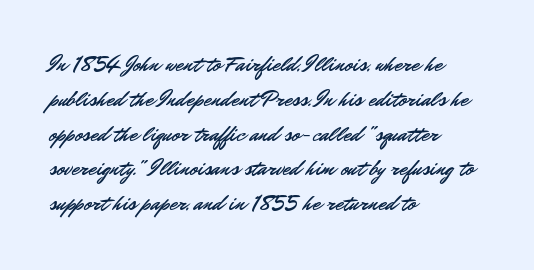
{"underline": "no", "align": "left", "line_spacing": "normal", "line_spacing_ratio": 1.58, "letter_spacing": "normal", "letter_spacing_em": 0.0, "glyph_px": 22}
